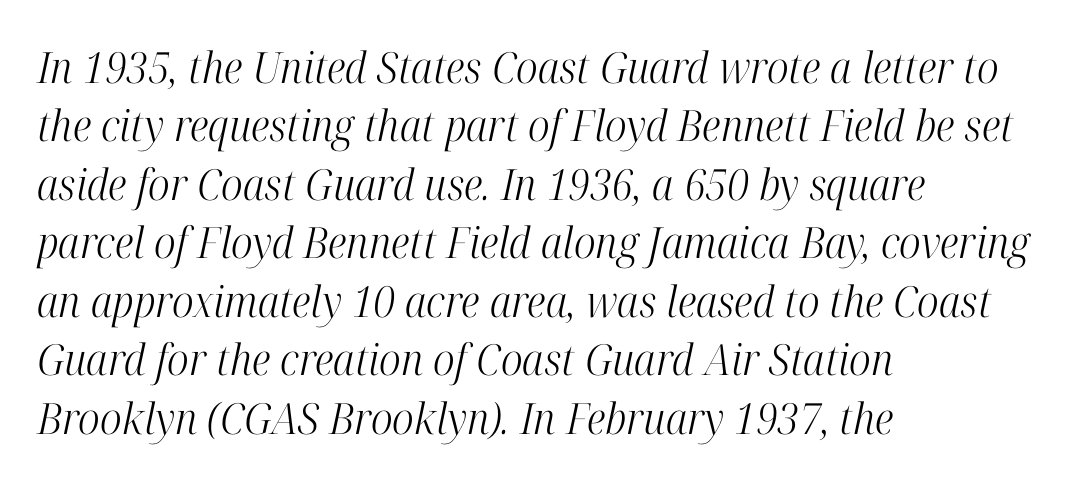
No extra tracking has been applied to these lines. The baseline area is clear. The font is comparable to plain body text, perhaps lighter. A typesetter would call this proportional, since set widths differ per character. Caption: multi-line text, flush left, ragged right. Would a proofreader flag this as italicized? Yes.
